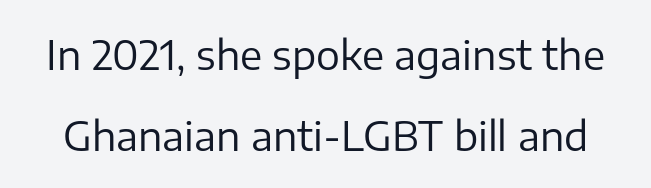
These lines keep a tight, regular rhythm from letter to letter. Check where the strokes stop: nothing finishes them off — pure sans. Unbolded letterforms with no extra heft. Compared with typical paragraphs, the rows here are farther apart. The words here are not underlined. These lines were composed using upright roman letters.
